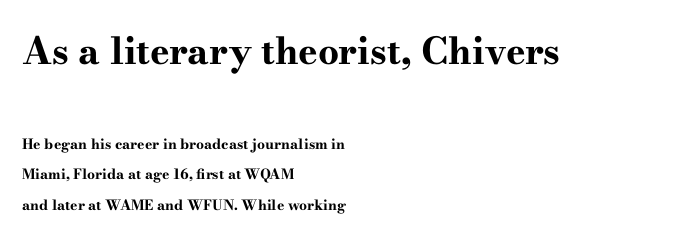
Reading down the block, your eye returns to a fixed left position each line. Heft: maximum for text — a bold. The words here are not underlined. The face used here is proportionally spaced, like ordinary book or web type. Between one letter and the next there's only the usual sliver of space.
